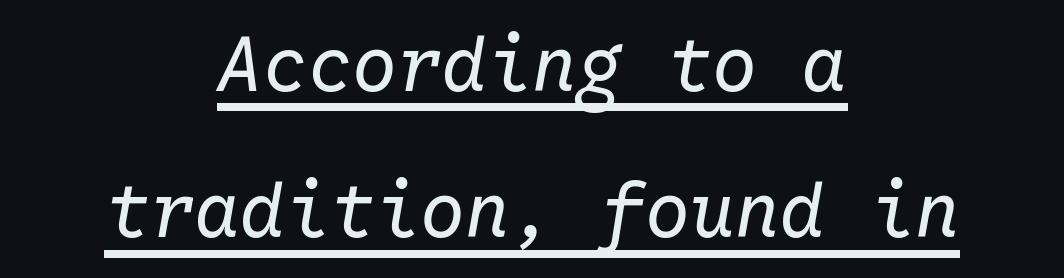
Observe the ordinary spacing: letters are neighbours, not strangers. One glance says open: line gaps are wider than usual. Does the lettering tilt? It does — this is italic. The compositor balanced each line on the midline. The passage shown is typed in a monospace face where columns stay perfectly aligned.
